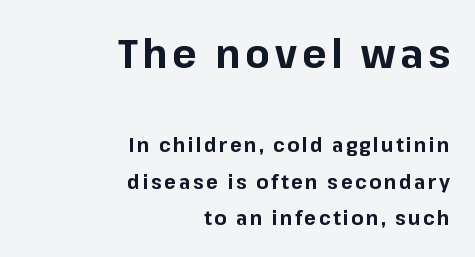
The image shows 40 px bold sans-serif type, upright; set right-aligned, line spacing 1.83x, not underlined; the first (top) block is 2.0x larger; low stroke contrast and a medium x-height.
